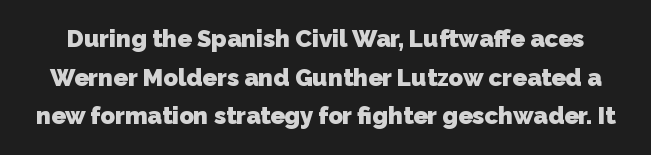
{"bold": "yes", "underline": "no", "line_spacing": "normal", "line_spacing_ratio": 1.61, "letter_spacing": "normal", "letter_spacing_em": 0.0, "glyph_px": 24}
